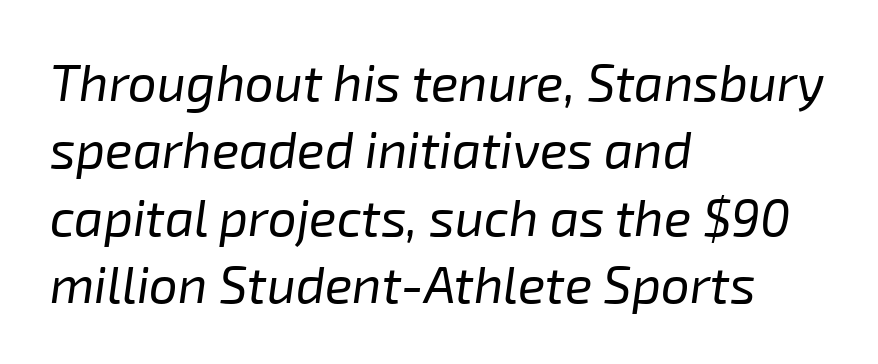
Compared with a typical body face, this is equally light or lighter still. In CSS terms this would be text-align: left. The rendering keeps characters at their native spacing. The rendering applies a slant to the glyphs.
